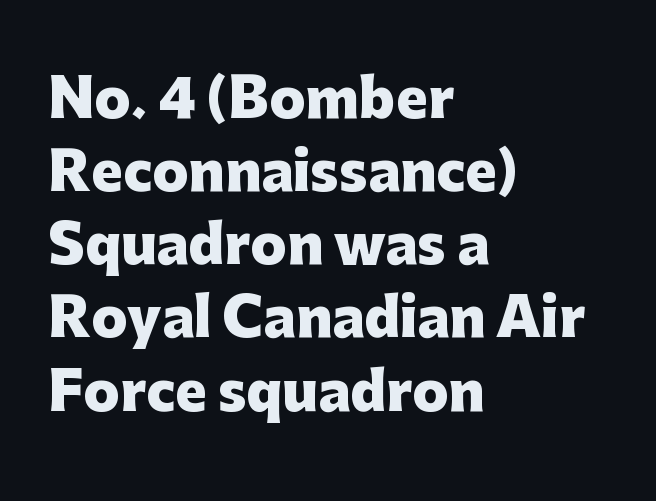
{"serif": "no", "italic": "no", "bold": "yes", "weight": "heavy", "width": "normal", "stroke_contrast": "low", "x_height": "medium", "monospaced": "no", "underline": "no", "align": "left", "line_spacing": "normal", "line_spacing_ratio": 1.38, "letter_spacing": "normal", "letter_spacing_em": 0.0, "glyph_px": 53}
